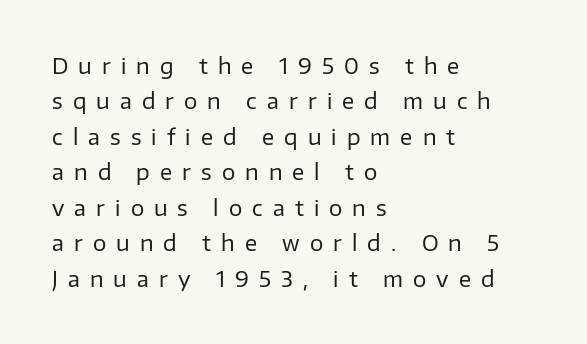
Q: Is the text bold? A: No.
Q: Is the text italic (slanted)? A: No, it is upright.
Q: Is the text underlined? A: No.
Q: How is the paragraph aligned? A: Left-aligned.
Q: Is the spacing between letters normal or unusually wide? A: Unusually wide.
Q: Is the spacing between lines tight, normal or loose? A: Normal.
